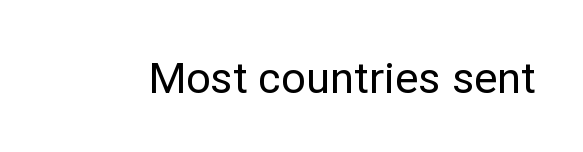
Plain, unruled lines of type. The font's upright variant was chosen for this text. I'd call this a sans setting — the letters go barefoot. Varying glyph widths throughout — classic text-font behaviour. How are the letters spaced? Ordinarily, with no added tracking.
